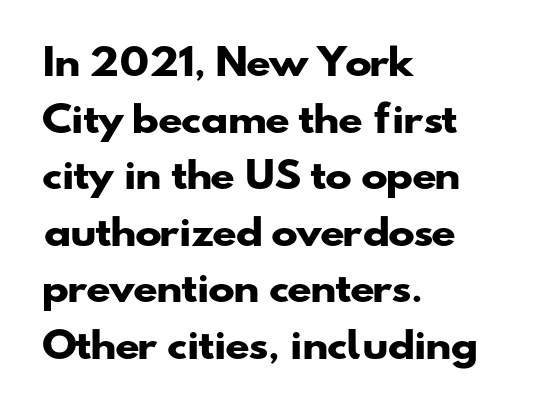
Q: Is the text bold? A: Yes.
Q: Is the typeface a serif or a sans-serif typeface? A: Sans-serif.
Q: Is the text underlined? A: No.
Q: How is the paragraph aligned? A: Left-aligned.
Q: Is the spacing between letters normal or unusually wide? A: Normal.
Q: Is the spacing between lines tight, normal or loose? A: Normal.
Q: Width (condensed, normal, or wide)? A: Wide.
Q: Stroke contrast? A: Low.
Q: x-height? A: Small.
Q: Monospaced? A: No.
